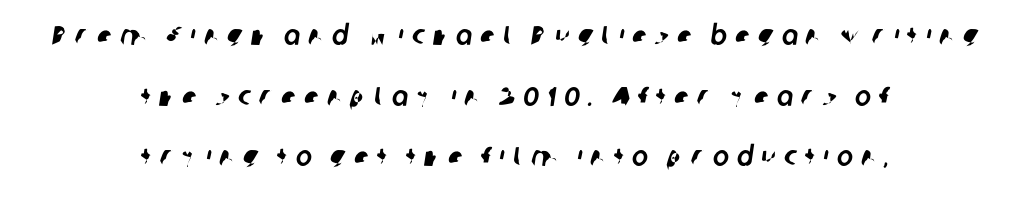
The image shows 27 px text type; set centered, loose line spacing (2.25x), unusually wide letter spacing (+0.3 em), not underlined.
